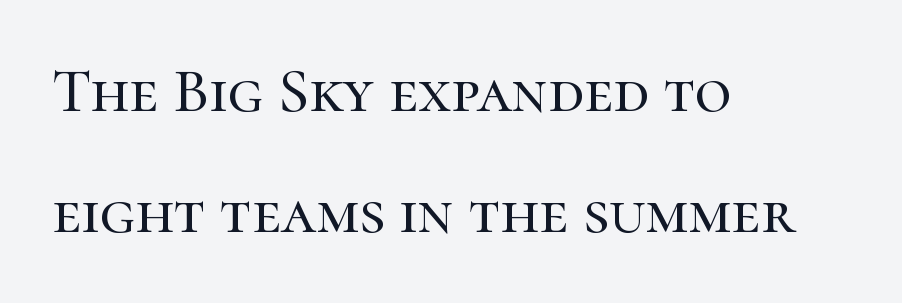
Q: Is the text italic (slanted)? A: No, it is upright.
Q: Is the typeface a serif or a sans-serif typeface? A: Serif.
Q: Is the text underlined? A: No.
Q: How is the paragraph aligned? A: Left-aligned.
Q: Is the spacing between letters normal or unusually wide? A: Normal.
Q: Is the spacing between lines tight, normal or loose? A: Loose.
Q: Width (condensed, normal, or wide)? A: Normal.
Q: Stroke contrast? A: High.
Q: x-height? A: Medium.
Q: Monospaced? A: No.
